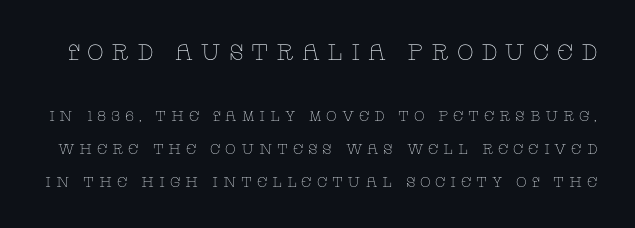
The image shows 22 px text type, upright; set loose line spacing (2.34x), unusually wide letter spacing (+0.34 em), not underlined; the first (top) block is 1.57x larger.
